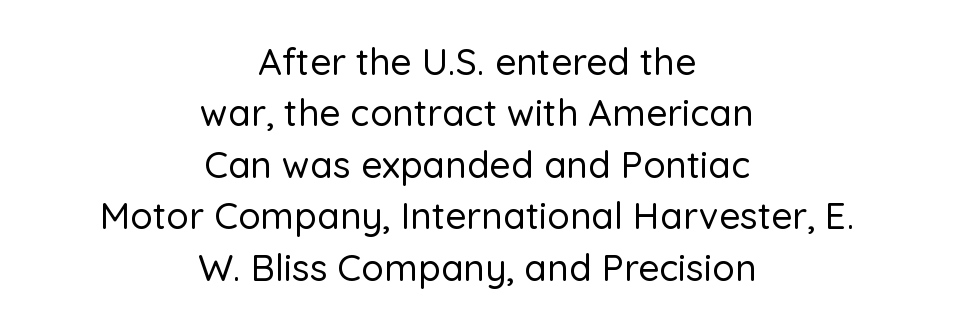
No feet cap the strokes, marking this as sans-serif type. This sample uses plain, unmodified letter spacing. The axis of the letterforms is exactly vertical. Think of a printed novel: that variable character pitch is what you see here. The gap between lines stays unmarked.
